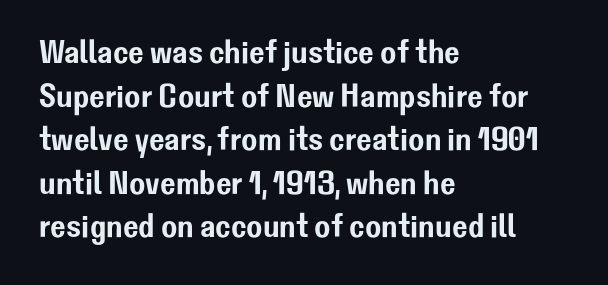
{"serif": "no", "italic": "no", "width": "normal", "stroke_contrast": "low", "x_height": "medium", "monospaced": "no", "underline": "no", "align": "left", "line_spacing": "normal", "line_spacing_ratio": 1.32, "letter_spacing": "normal", "letter_spacing_em": 0.0, "glyph_px": 33}
